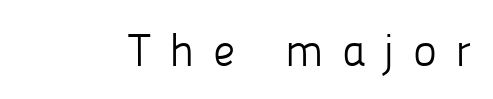
This reads as an unemphasized weight, regular at the heaviest. Type without underlining. A typesetter would label this face a sans. Short note: letters widely spaced.
